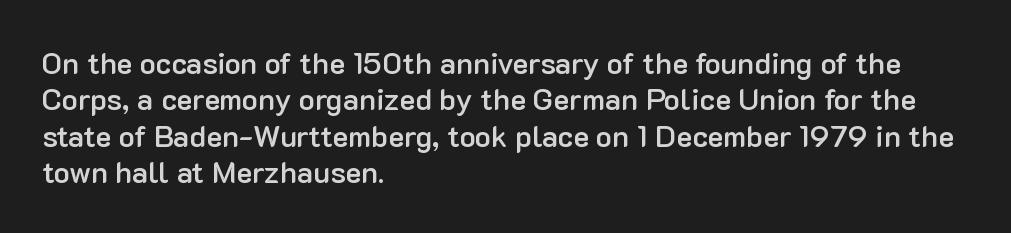
{"serif": "no", "italic": "no", "bold": "semi", "weight": "semibold", "width": "normal", "stroke_contrast": "low", "x_height": "medium", "monospaced": "no", "underline": "no", "align": "left", "line_spacing_ratio": 1.21, "letter_spacing": "normal", "letter_spacing_em": 0.0, "glyph_px": 30}
